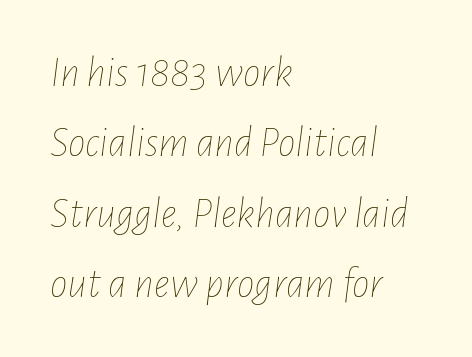
{"italic": "yes", "lean": "right", "slant_degrees": 7, "bold": "no", "weight": "thin", "width": "condensed", "stroke_contrast": "low", "x_height": "medium", "monospaced": "no", "underline": "no", "align": "left", "line_spacing": "normal", "line_spacing_ratio": 1.6, "letter_spacing": "normal", "letter_spacing_em": 0.0, "glyph_px": 44}
